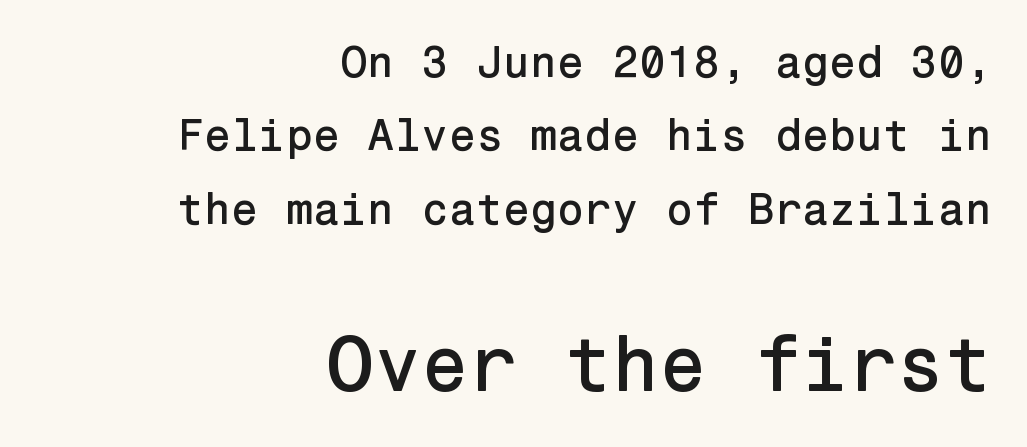
Q: Is the text italic (slanted)? A: No, it is upright.
Q: Is the typeface a serif or a sans-serif typeface? A: Sans-serif.
Q: Is the text underlined? A: No.
Q: How is the paragraph aligned? A: Right-aligned.
Q: Is the spacing between letters normal or unusually wide? A: Normal.
Q: Is the spacing between lines tight, normal or loose? A: Normal.
Q: Which block of text is set in a larger size, the first (top) or the second (bottom)? A: The second (bottom) one.
Q: Width (condensed, normal, or wide)? A: Normal.
Q: Stroke contrast? A: Low.
Q: x-height? A: Medium.
